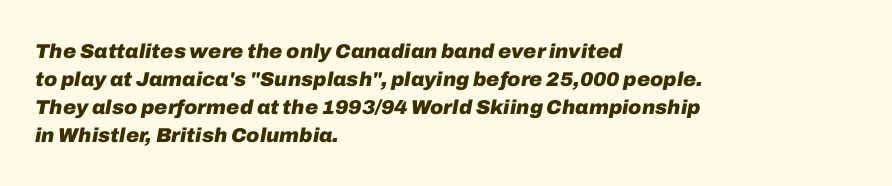
The specimen reads as italic at a glance. As a designer I'd log this as weight 700, bold. Tracking value appears to be zero — textbook default spacing. Line spacing here is normal. Typeset ragged right — the left edge is the straight one.
